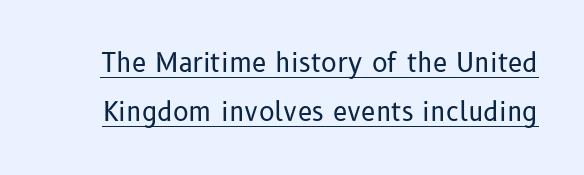
The glyphs are accompanied by a horizontal stroke just below them. Nothing heavy about these letters — not bold at all. Quick note: not italic, upright. This sample uses plain, unmodified letter spacing.
